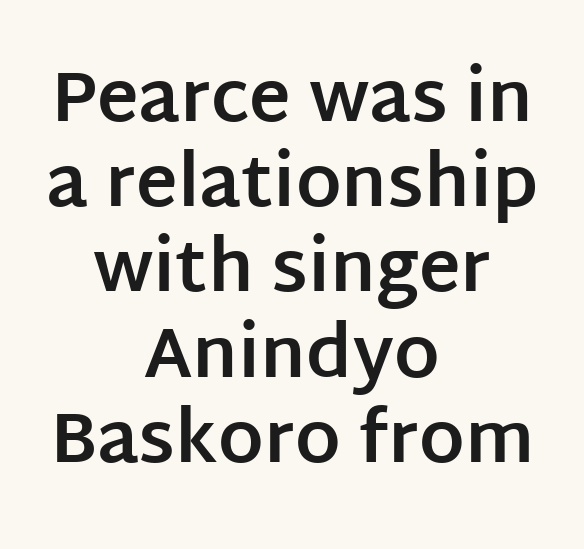
{"serif": "no", "italic": "no", "bold": "yes", "weight": "bold", "width": "normal", "stroke_contrast": "low", "x_height": "large", "monospaced": "no", "underline": "no", "align": "center", "line_spacing_ratio": 1.2, "letter_spacing": "normal", "letter_spacing_em": 0.0, "glyph_px": 71}
